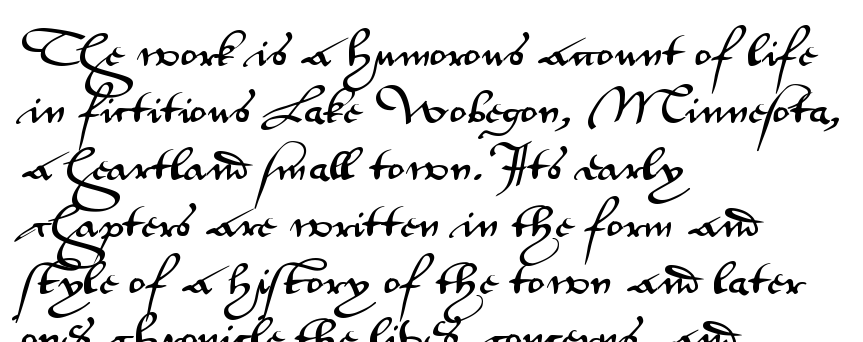
Layout note: lines flush left. The block of text has a typical density, with ordinary space between rows. A clean baseline with only descenders dipping below it. The line texture is even and compact thanks to regular tracking. A typesetter would call this proportional, since set widths differ per character.
